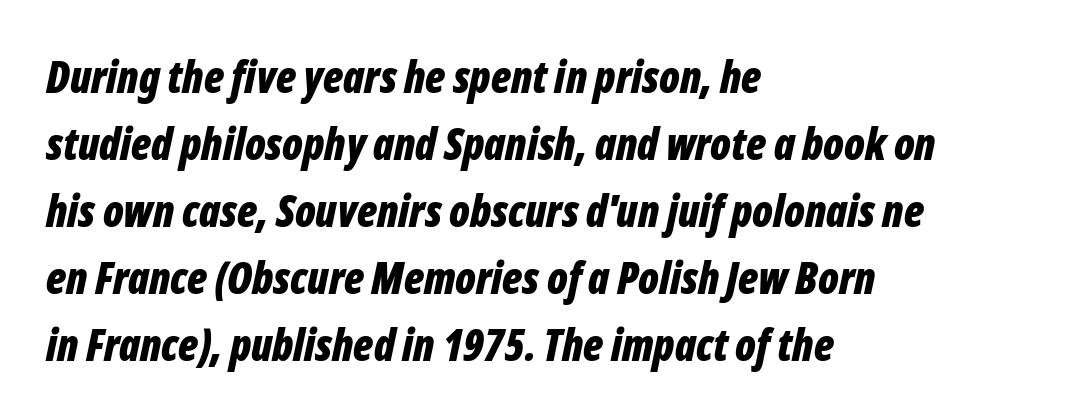
The image shows 44 px bold, condensed type, italic (leaning right); set left-aligned, normal line spacing (1.52x), normal letter spacing, not underlined; low stroke contrast and a medium x-height.
